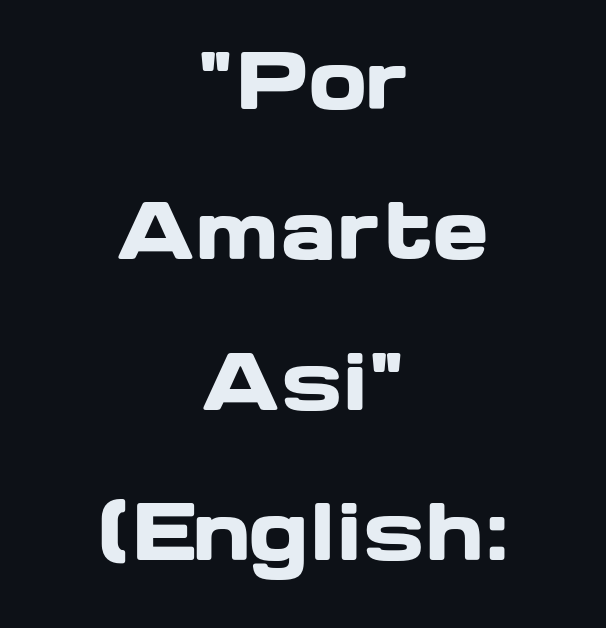
Q: Is the text bold? A: Yes.
Q: Is the text italic (slanted)? A: No, it is upright.
Q: Is the typeface a serif or a sans-serif typeface? A: Sans-serif.
Q: Is the text underlined? A: No.
Q: How is the paragraph aligned? A: Centered.
Q: Is the spacing between letters normal or unusually wide? A: Normal.
Q: Is the spacing between lines tight, normal or loose? A: Loose.
Q: Width (condensed, normal, or wide)? A: Wide.
Q: Stroke contrast? A: Low.
Q: x-height? A: Medium.
Q: Monospaced? A: No.
